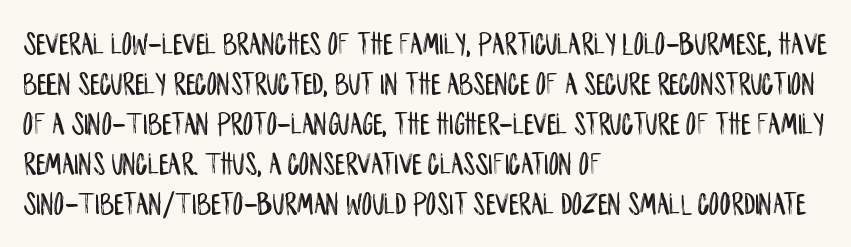
Q: Is the text italic (slanted)? A: No, it is upright.
Q: Is the typeface a serif or a sans-serif typeface? A: Sans-serif.
Q: Is the text underlined? A: No.
Q: How is the paragraph aligned? A: Left-aligned.
Q: Is the spacing between letters normal or unusually wide? A: Normal.
Q: Width (condensed, normal, or wide)? A: Condensed.
Q: Stroke contrast? A: Low.
Q: x-height? A: Large.
Q: Monospaced? A: No.
